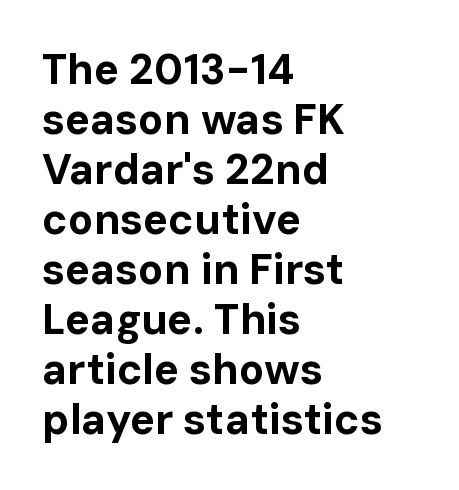
In terms of weight, the rendering is a true, heavy bold. The passage shown is typed in a proportional face where columns would drift. Casual observation: everything's shoved over to the left. Tall strokes in this sample are plumb rather than angled.
